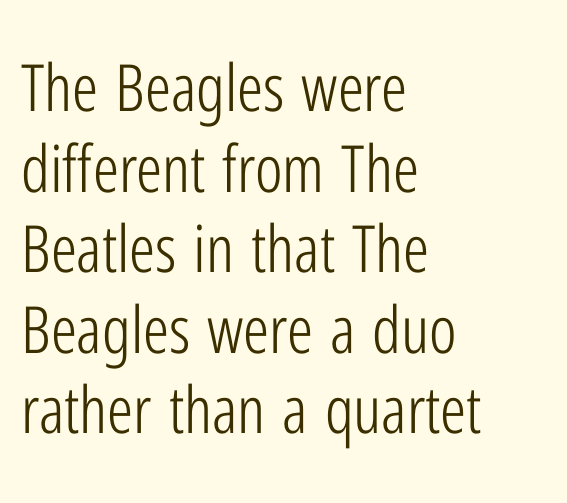
Horizontal alignment here is leftward, the default for most running prose. The specimen reads as upright at a glance. Check under the words: just untouched page. Stem width sits at or under what a default text font uses.
